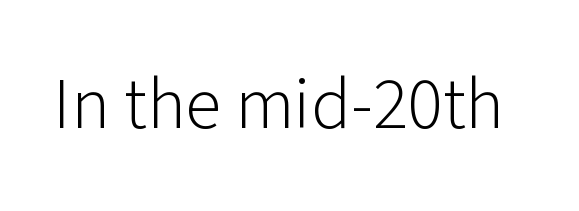
{"serif": "no", "italic": "no", "bold": "no", "weight": "light", "width": "normal", "stroke_contrast": "low", "x_height": "medium", "monospaced": "no", "underline": "no", "letter_spacing": "normal", "letter_spacing_em": 0.0, "glyph_px": 73}
